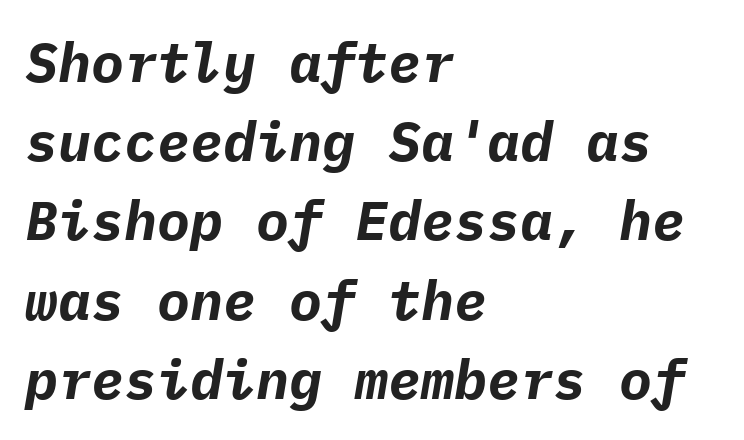
{"italic": "yes", "lean": "right", "slant_degrees": 9, "bold": "yes", "weight": "bold", "width": "normal", "stroke_contrast": "low", "x_height": "medium", "monospaced": "yes", "underline": "no", "align": "left", "line_spacing": "normal", "line_spacing_ratio": 1.44, "letter_spacing": "normal", "letter_spacing_em": 0.0, "glyph_px": 55}
